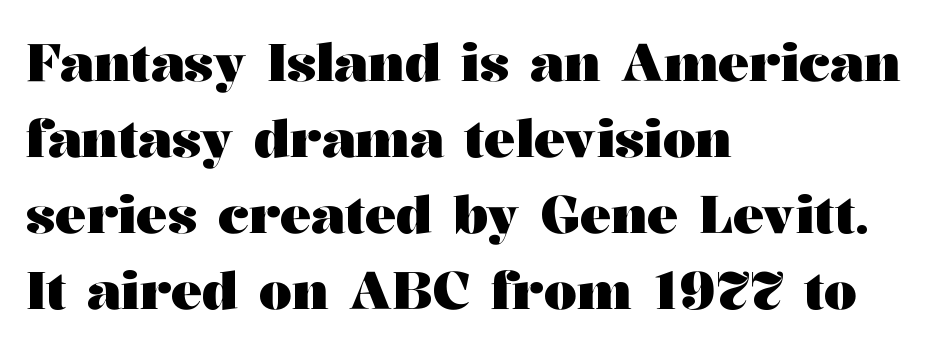
Italic? Not at all — the glyphs are vertical. Compared with typical paragraphs, the rows here are spaced about the same. The letterforms sit shoulder to shoulder at normal distance. The rendering uses a bold face; every stroke is thick and dark. Spacing verdict: proportional, widths tailored to each character.
